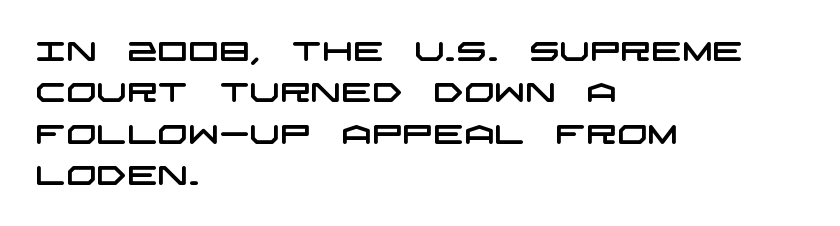
{"underline": "no", "align": "left", "line_spacing": "normal", "line_spacing_ratio": 1.53, "letter_spacing": "normal", "letter_spacing_em": 0.0, "glyph_px": 27}
